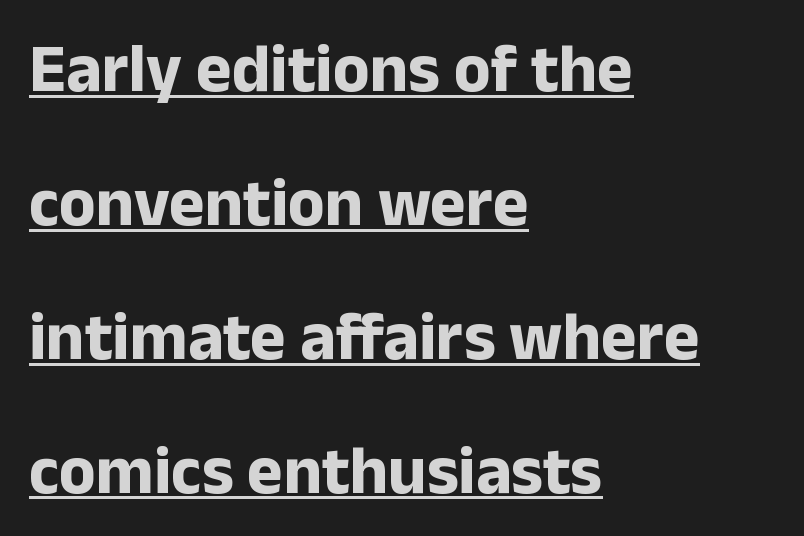
Q: Is the text bold? A: Yes.
Q: Is the text italic (slanted)? A: No, it is upright.
Q: Is the typeface a serif or a sans-serif typeface? A: Sans-serif.
Q: Is the text underlined? A: Yes.
Q: How is the paragraph aligned? A: Left-aligned.
Q: Is the spacing between letters normal or unusually wide? A: Normal.
Q: Is the spacing between lines tight, normal or loose? A: Loose.
Q: Width (condensed, normal, or wide)? A: Normal.
Q: Stroke contrast? A: Low.
Q: x-height? A: Medium.
Q: Monospaced? A: No.
